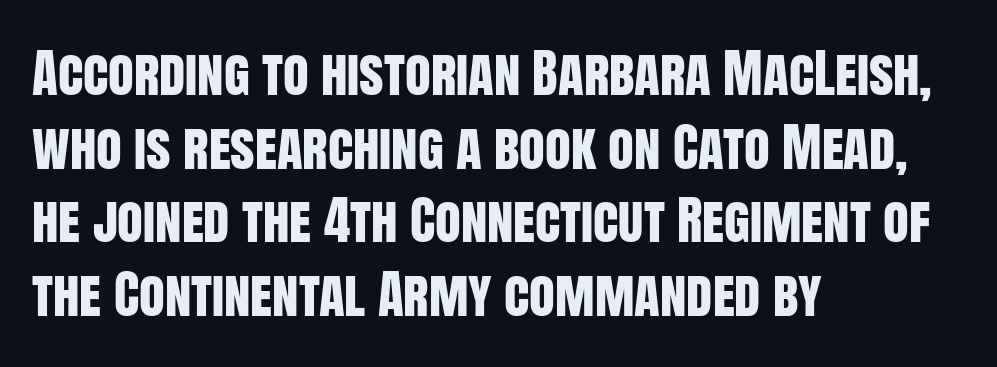
The image shows 53 px condensed sans-serif type, upright; set left-aligned, normal line spacing (1.39x), normal letter spacing, not underlined; low stroke contrast and a large x-height.
